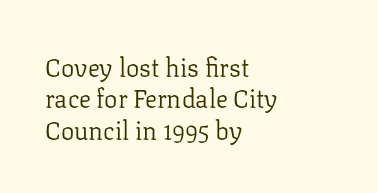
Q: Is the text bold? A: No.
Q: Is the text italic (slanted)? A: No, it is upright.
Q: Is the text underlined? A: No.
Q: How is the paragraph aligned? A: Left-aligned.
Q: Is the spacing between letters normal or unusually wide? A: Normal.
Q: Is the spacing between lines tight, normal or loose? A: Normal.
